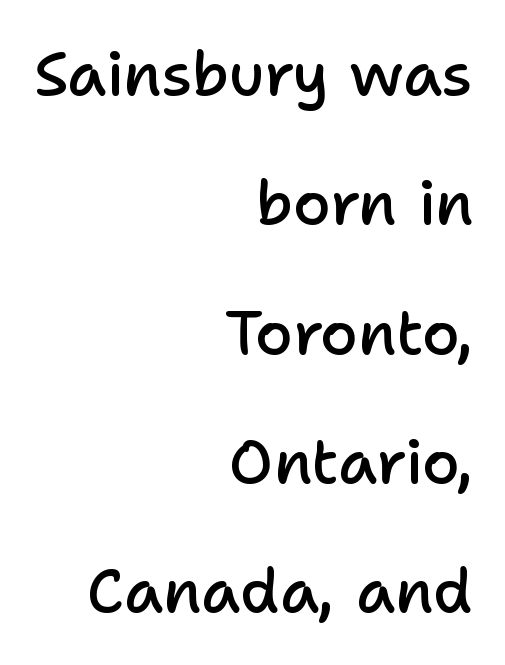
Q: Is the text bold? A: Semi-bold.
Q: Is the text italic (slanted)? A: No, it is upright.
Q: Is the typeface a serif or a sans-serif typeface? A: Sans-serif.
Q: Is the text underlined? A: No.
Q: How is the paragraph aligned? A: Right-aligned.
Q: Is the spacing between letters normal or unusually wide? A: Normal.
Q: Is the spacing between lines tight, normal or loose? A: Loose.
Q: Width (condensed, normal, or wide)? A: Normal.
Q: Stroke contrast? A: Low.
Q: x-height? A: Medium.
Q: Monospaced? A: No.
